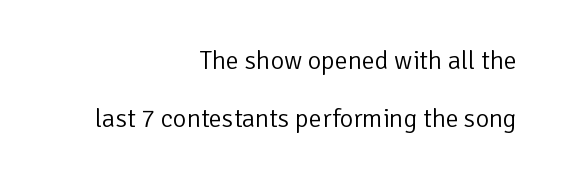
The passage shown stacks its lines with a broad gap. A flush-right, rag-left setting is used for this passage. Weight: not bold — regular or lighter. A typesetter would call this zero additional tracking. Check the space under the baseline: it is left empty. The type sits square on the baseline with zero lean.
